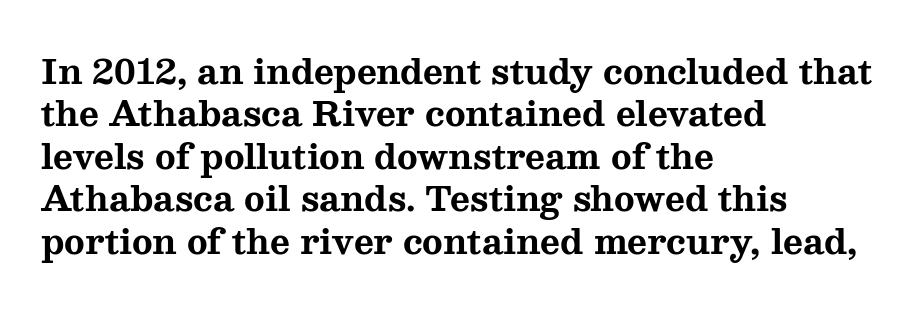
{"serif": "yes", "italic": "no", "bold": "yes", "weight": "bold", "width": "wide", "stroke_contrast": "medium", "x_height": "medium", "monospaced": "no", "underline": "no", "align": "left", "line_spacing": "normal", "line_spacing_ratio": 1.25, "letter_spacing": "normal", "letter_spacing_em": 0.0, "glyph_px": 34}
